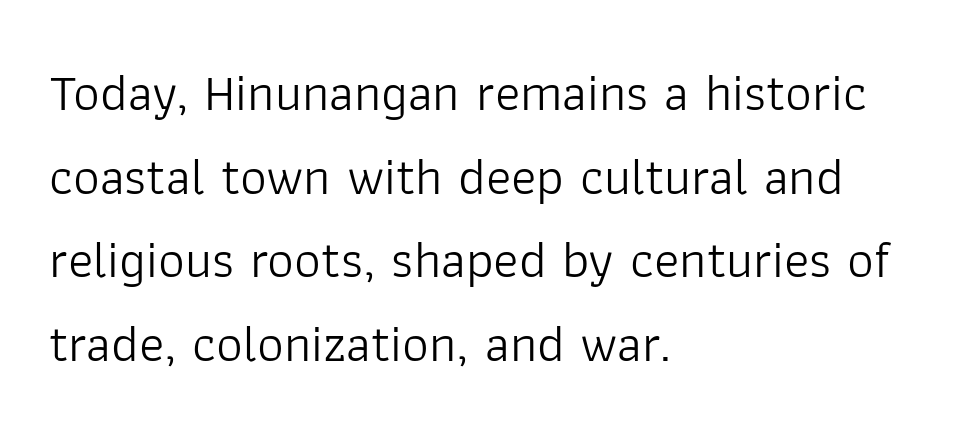
The image shows 53 px light sans-serif type, upright; set left-aligned, normal line spacing (1.58x), normal letter spacing, not underlined; low stroke contrast and a medium x-height.
